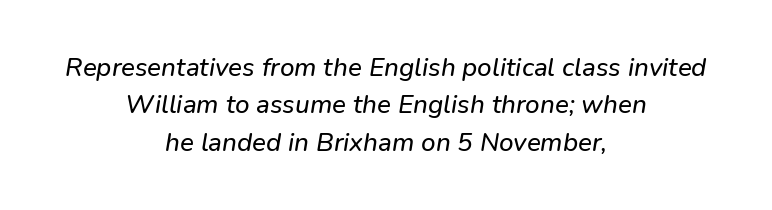
Q: Is the text italic (slanted)? A: Yes, it leans right by about 9 degrees.
Q: Is the text underlined? A: No.
Q: How is the paragraph aligned? A: Centered.
Q: Is the spacing between letters normal or unusually wide? A: Normal.
Q: Is the spacing between lines tight, normal or loose? A: Normal.
